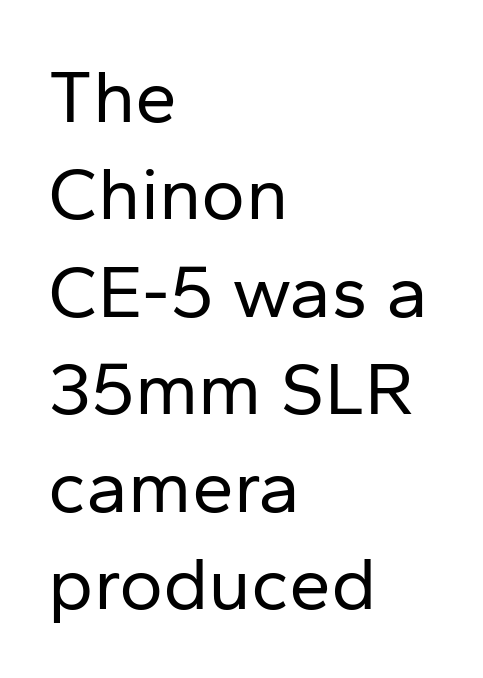
Reading down the block, your eye returns to a fixed left position each line. The typesetting does not lean heavy: it is not bold. Observe the absence of serifs on each vertical stroke in this sample. Quick note: underline off. The passage shown is typed in a proportional face where columns would drift. Is there much room between lines? A standard amount, neither cramped nor airy.
